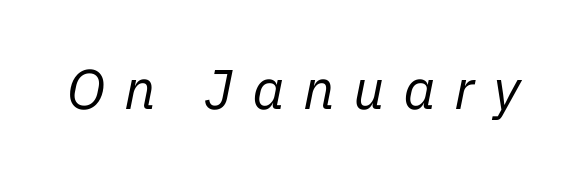
{"italic": "yes", "lean": "right", "slant_degrees": 11, "bold": "no", "weight": "regular", "width": "normal", "stroke_contrast": "low", "x_height": "medium", "monospaced": "no", "underline": "no", "letter_spacing": "wide", "letter_spacing_em": 0.33, "glyph_px": 56}
